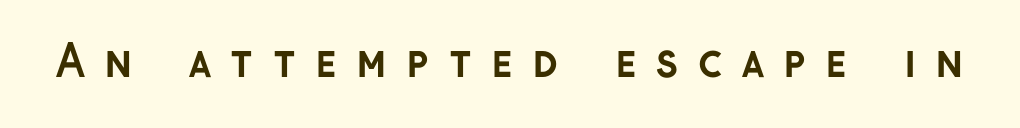
What weight is shown? A full bold with thick strokes. Do the characters align in a grid? No, the font is proportional. Type without underlining. The horizontal fit of the characters is loose and conspicuously gappy. Every stem runs plumb, perpendicular to the baseline.
